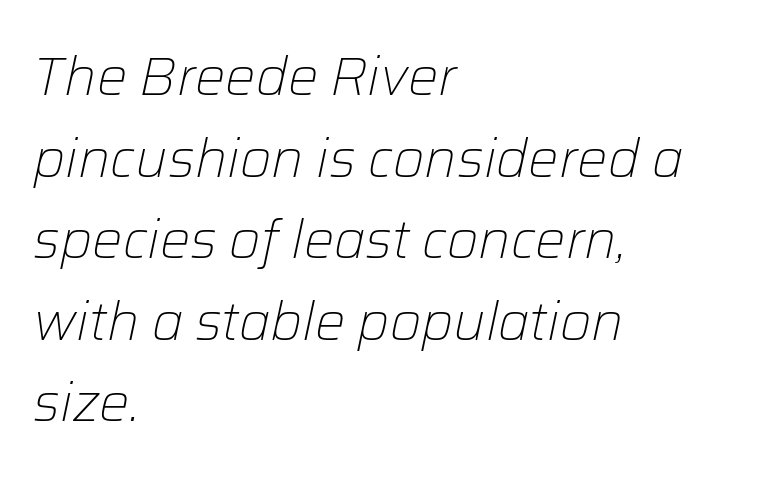
This reads as an unemphasized weight, regular at the heaviest. This sample has the flowing, uneven cadence of proportional lettering. Each line starts at the same left margin while the right side varies. The type is set solid horizontally, with unmodified tracking.
